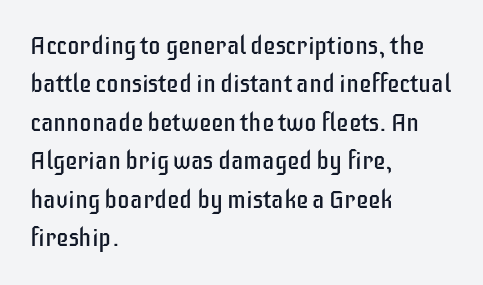
The image shows 25 px text type, upright; set left-aligned, normal line spacing (1.54x), normal letter spacing, not underlined.
